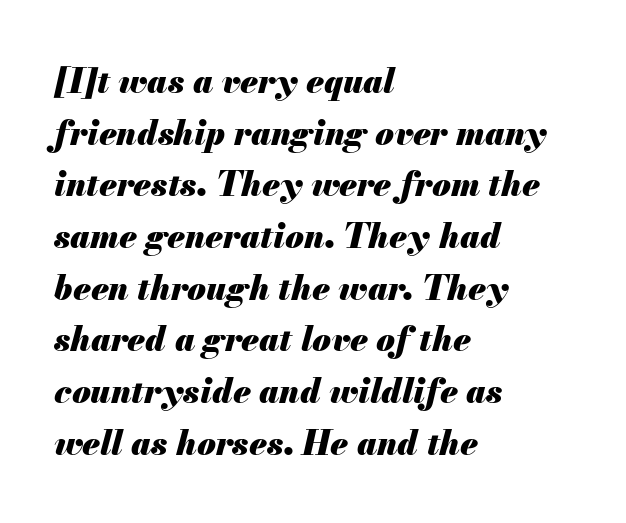
Q: Is the text bold? A: Yes.
Q: Is the text italic (slanted)? A: Yes, it leans right by about 13 degrees.
Q: Is the text underlined? A: No.
Q: How is the paragraph aligned? A: Left-aligned.
Q: Is the spacing between letters normal or unusually wide? A: Normal.
Q: Is the spacing between lines tight, normal or loose? A: Normal.
Q: Width (condensed, normal, or wide)? A: Normal.
Q: Stroke contrast? A: Medium.
Q: x-height? A: Small.
Q: Monospaced? A: No.
